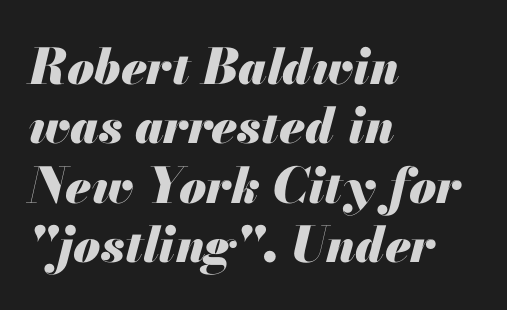
The image shows 49 px heavy type, italic (leaning right); set left-aligned, line spacing 1.21x, normal letter spacing, not underlined; medium stroke contrast and a small x-height.
